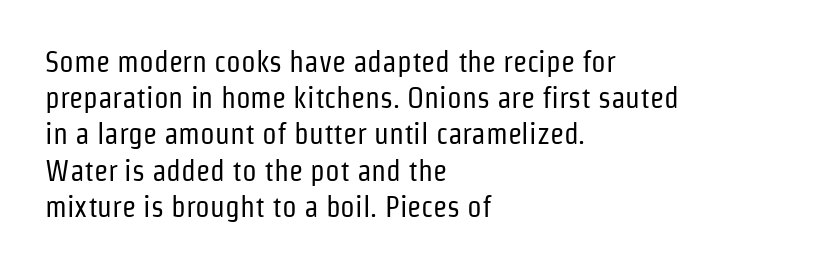
Q: Is the text bold? A: No.
Q: Is the text italic (slanted)? A: No, it is upright.
Q: Is the typeface a serif or a sans-serif typeface? A: Sans-serif.
Q: Is the text underlined? A: No.
Q: How is the paragraph aligned? A: Left-aligned.
Q: Is the spacing between letters normal or unusually wide? A: Normal.
Q: Is the spacing between lines tight, normal or loose? A: Normal.
Q: Width (condensed, normal, or wide)? A: Condensed.
Q: Stroke contrast? A: Low.
Q: x-height? A: Medium.
Q: Monospaced? A: No.
